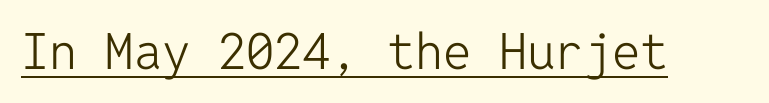
Q: Is the text bold? A: No.
Q: Is the text italic (slanted)? A: No, it is upright.
Q: Is the typeface a serif or a sans-serif typeface? A: Sans-serif.
Q: Is the text underlined? A: Yes.
Q: Is the spacing between letters normal or unusually wide? A: Normal.
Q: Width (condensed, normal, or wide)? A: Normal.
Q: Stroke contrast? A: Low.
Q: x-height? A: Medium.
Q: Monospaced? A: Yes.
